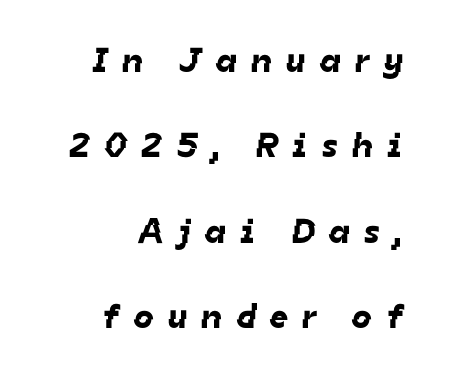
Q: Is the typeface a serif or a sans-serif typeface? A: Sans-serif.
Q: Is the text underlined? A: No.
Q: How is the paragraph aligned? A: Right-aligned.
Q: Is the spacing between letters normal or unusually wide? A: Unusually wide.
Q: Is the spacing between lines tight, normal or loose? A: Loose.
Q: Width (condensed, normal, or wide)? A: Normal.
Q: Stroke contrast? A: Low.
Q: x-height? A: Medium.
Q: Monospaced? A: No.
